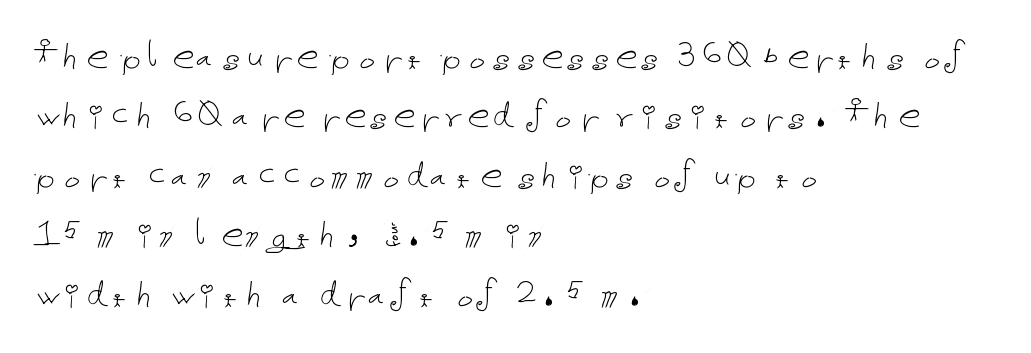
A typesetter would call this zero additional tracking. Underlining? Definitely not there. Summary of weight: not heavy and not bold. Ascenders rise straight up at ninety degrees. The setting favours the left margin, as ordinary paragraphs usually do. The space between consecutive lines is moderate.
